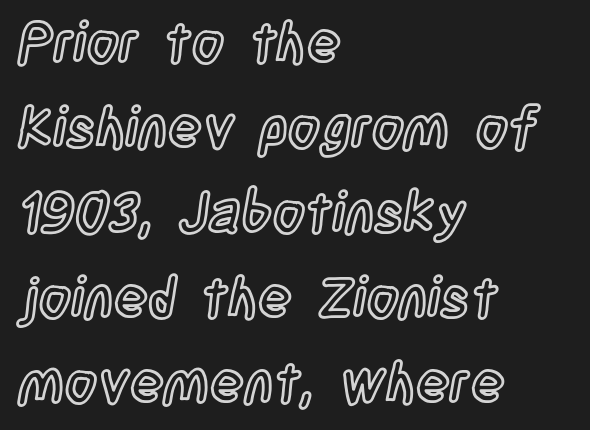
No word sits above an underline. Rows of type keep a routine distance in the vertical direction. Where is the straight margin? On the left.
